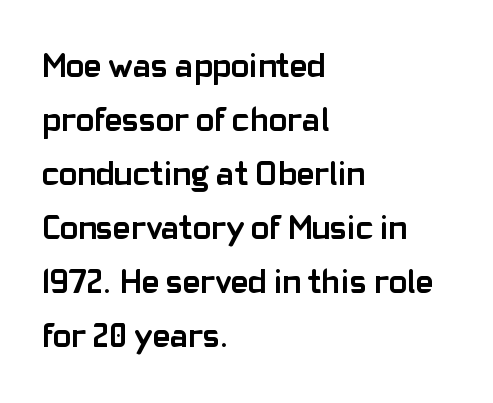
The image shows 34 px semibold sans-serif type, upright; set left-aligned, normal line spacing (1.59x), normal letter spacing, not underlined; low stroke contrast and a medium x-height.
